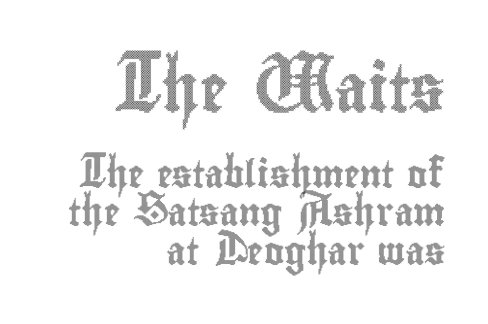
{"italic": "no", "width": "condensed", "x_height": "small", "monospaced": "no", "underline": "no", "align": "right", "line_spacing": "normal", "line_spacing_ratio": 1.43, "letter_spacing": "normal", "letter_spacing_em": 0.0, "larger_block": "first", "size_ratio": 1.74, "glyph_px": 47}
